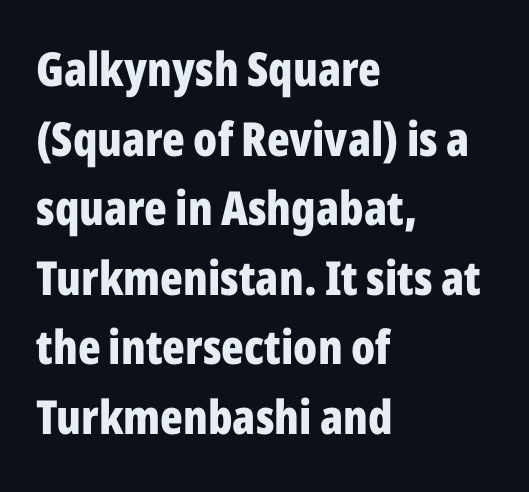
{"serif": "no", "italic": "no", "bold": "yes", "weight": "bold", "width": "condensed", "stroke_contrast": "low", "x_height": "medium", "monospaced": "no", "underline": "no", "align": "left", "line_spacing": "normal", "line_spacing_ratio": 1.48, "letter_spacing": "normal", "letter_spacing_em": 0.0, "glyph_px": 47}
